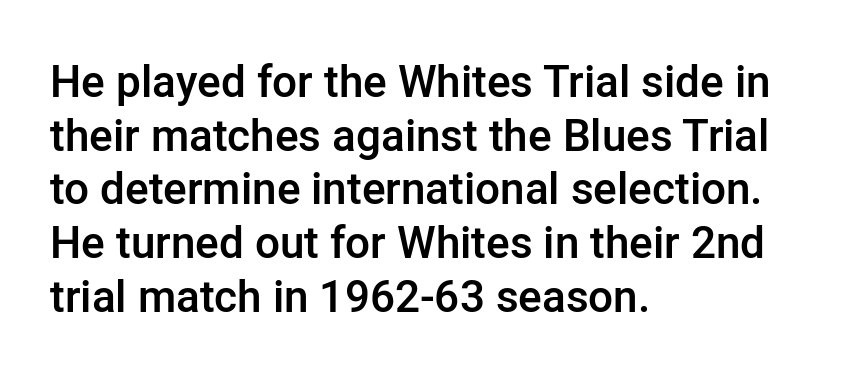
Q: Is the text bold? A: Semi-bold.
Q: Is the text italic (slanted)? A: No, it is upright.
Q: Is the typeface a serif or a sans-serif typeface? A: Sans-serif.
Q: Is the text underlined? A: No.
Q: How is the paragraph aligned? A: Left-aligned.
Q: Is the spacing between letters normal or unusually wide? A: Normal.
Q: Width (condensed, normal, or wide)? A: Normal.
Q: Stroke contrast? A: Low.
Q: x-height? A: Medium.
Q: Monospaced? A: No.
